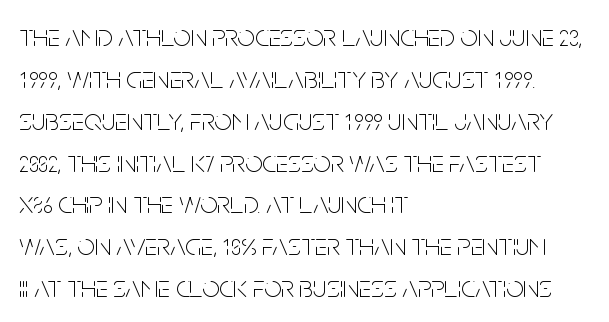
Words float on clear page, feet unadorned. Letters have the restrained weight of plain body copy at most. Honestly, the letter spacing is just normal — you wouldn't notice it. This sample uses an upright cut, with every glyph sitting square on the baseline.
